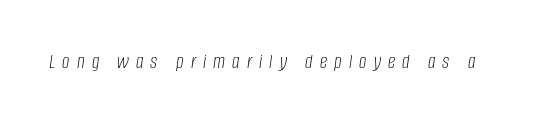
The cut favours lightness, reaching ordinary text weight at its darkest. Is the letter spacing exaggerated? Yes — the characters are pushed far apart. Bare-footed words on every line. The rendering applies a slant to the glyphs.
